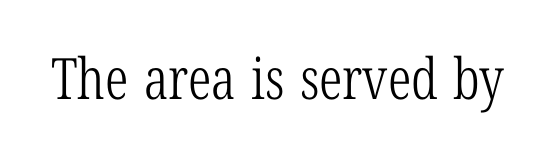
{"serif": "yes", "italic": "no", "bold": "no", "weight": "light", "width": "condensed", "stroke_contrast": "low", "x_height": "medium", "monospaced": "no", "underline": "no", "letter_spacing": "normal", "letter_spacing_em": 0.0, "glyph_px": 57}
